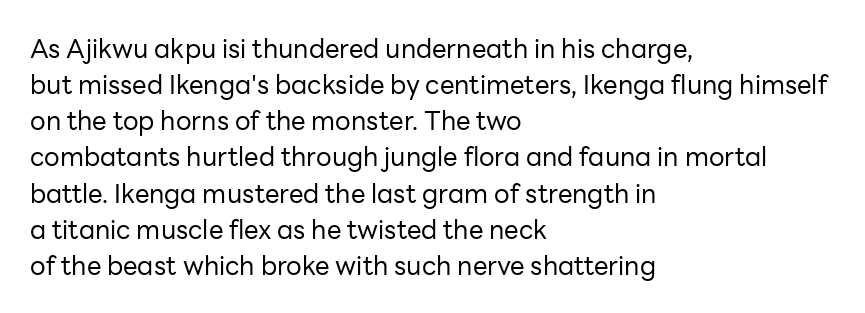
Teacher's note: observe the even left margin — that is flush-left alignment. Students, note that the glyphs here touch the page at normal intervals. Do the letters lean? They stand straight. Descenders hang freely into open space. Stem width sits at or under what a default text font uses.
